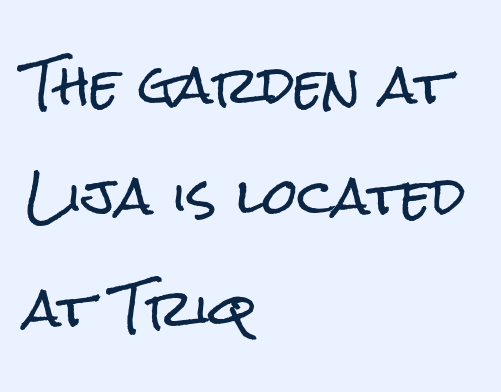
Q: Is the text italic (slanted)? A: No, it is upright.
Q: Is the typeface a serif or a sans-serif typeface? A: Sans-serif.
Q: Is the text underlined? A: No.
Q: How is the paragraph aligned? A: Left-aligned.
Q: Is the spacing between letters normal or unusually wide? A: Normal.
Q: Is the spacing between lines tight, normal or loose? A: Loose.
Q: Width (condensed, normal, or wide)? A: Condensed.
Q: Stroke contrast? A: Low.
Q: x-height? A: Medium.
Q: Monospaced? A: No.
